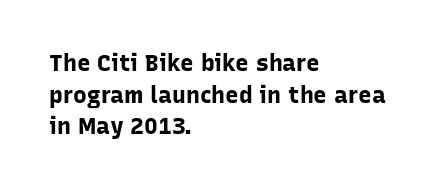
Q: Is the text bold? A: Yes.
Q: Is the text italic (slanted)? A: No, it is upright.
Q: Is the text underlined? A: No.
Q: How is the paragraph aligned? A: Left-aligned.
Q: Is the spacing between letters normal or unusually wide? A: Normal.
Q: Is the spacing between lines tight, normal or loose? A: Normal.
